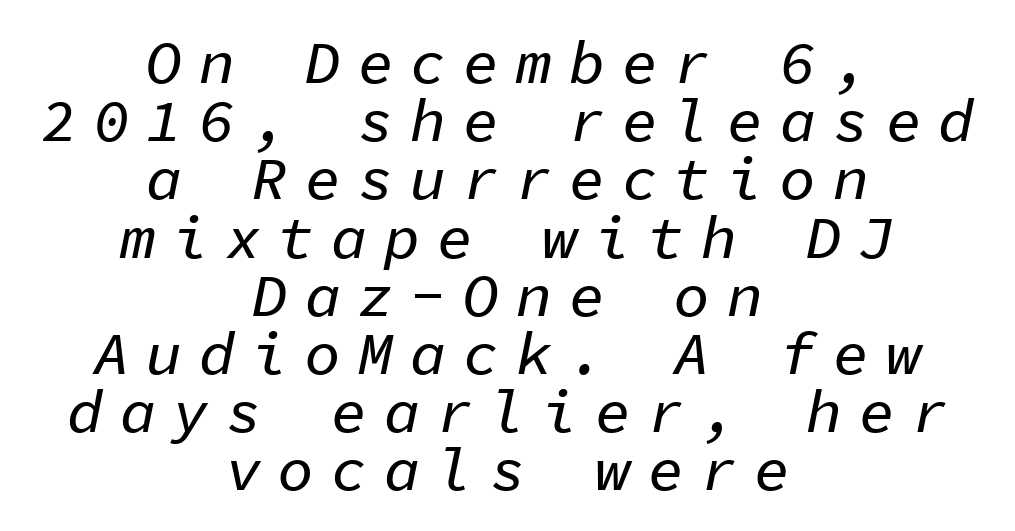
Q: Is the text italic (slanted)? A: Yes, it leans right by about 11 degrees.
Q: Is the text underlined? A: No.
Q: How is the paragraph aligned? A: Centered.
Q: Is the spacing between letters normal or unusually wide? A: Unusually wide.
Q: Is the spacing between lines tight, normal or loose? A: Tight.
Q: Width (condensed, normal, or wide)? A: Normal.
Q: Stroke contrast? A: Low.
Q: x-height? A: Medium.
Q: Monospaced? A: Yes.
